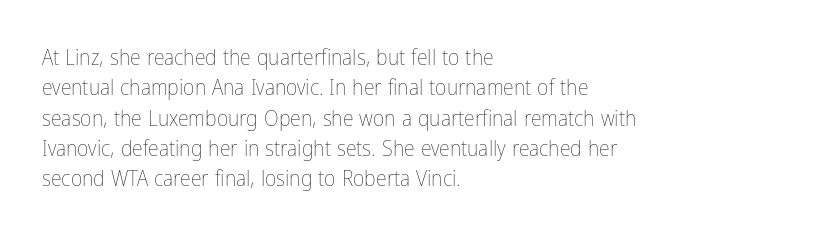
Q: Is the text bold? A: No.
Q: Is the text italic (slanted)? A: No, it is upright.
Q: Is the text underlined? A: No.
Q: How is the paragraph aligned? A: Left-aligned.
Q: Is the spacing between letters normal or unusually wide? A: Normal.
Q: Is the spacing between lines tight, normal or loose? A: Normal.
